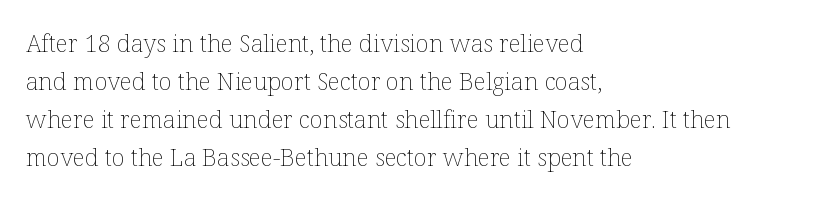
{"italic": "no", "bold": "no", "underline": "no", "align": "left", "line_spacing": "normal", "line_spacing_ratio": 1.59, "letter_spacing": "normal", "letter_spacing_em": 0.0, "glyph_px": 24}
